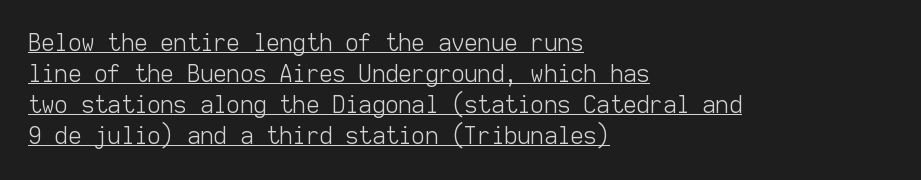
The image shows 23 px text type, upright; set left-aligned, normal line spacing (1.35x), normal letter spacing, underlined.
